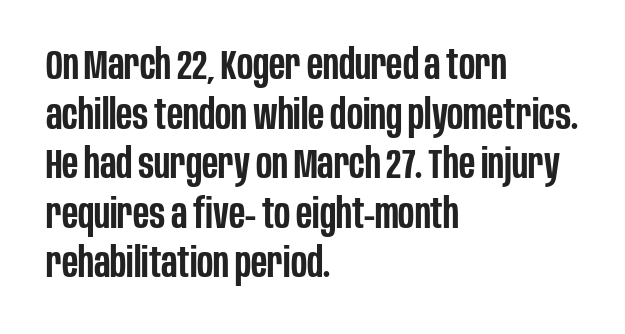
{"serif": "no", "italic": "no", "bold": "semi", "weight": "semibold", "width": "condensed", "stroke_contrast": "low", "x_height": "large", "monospaced": "no", "underline": "no", "align": "left", "line_spacing_ratio": 1.21, "letter_spacing": "normal", "letter_spacing_em": 0.0, "glyph_px": 41}
